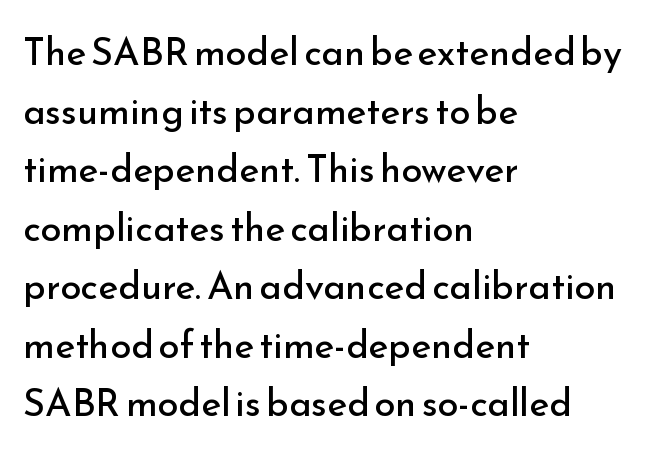
Q: Is the text bold? A: No.
Q: Is the text italic (slanted)? A: No, it is upright.
Q: Is the typeface a serif or a sans-serif typeface? A: Sans-serif.
Q: Is the text underlined? A: No.
Q: How is the paragraph aligned? A: Left-aligned.
Q: Is the spacing between letters normal or unusually wide? A: Normal.
Q: Is the spacing between lines tight, normal or loose? A: Normal.
Q: Width (condensed, normal, or wide)? A: Normal.
Q: Stroke contrast? A: Low.
Q: x-height? A: Small.
Q: Monospaced? A: No.
